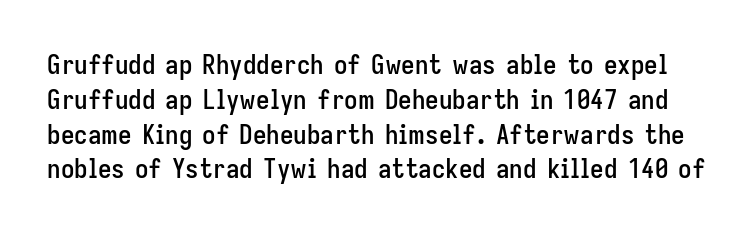
Caption: standard tracking, unaltered. Designer's note — italics off, roman on. Horizontal bands of white between lines are of average thickness. Lines of text with bare space underneath.
